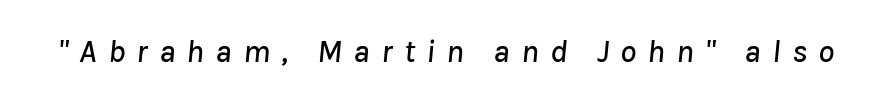
This sample has the flowing, uneven cadence of proportional lettering. Looking at the ascenders, they clearly lean. The gaps between neighbouring characters are conspicuously large. No word sits above an underline.
